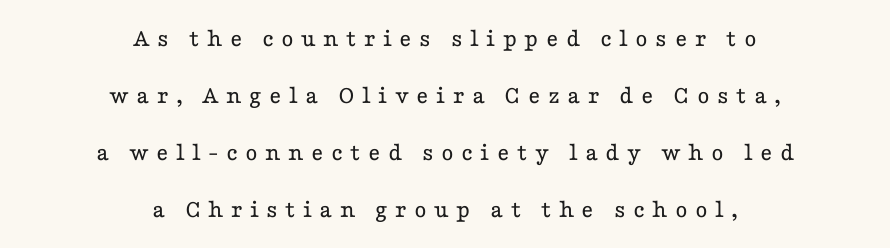
{"italic": "no", "bold": "no", "underline": "no", "align": "center", "line_spacing": "loose", "line_spacing_ratio": 2.19, "letter_spacing": "wide", "letter_spacing_em": 0.28, "glyph_px": 26}
